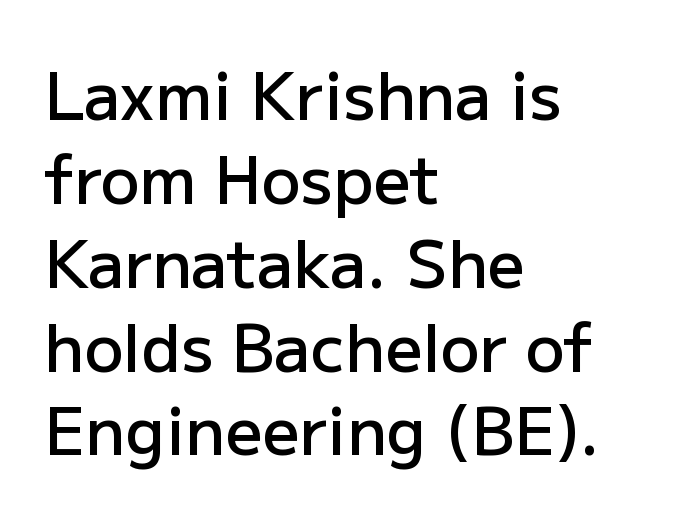
Q: Is the text bold? A: Semi-bold.
Q: Is the text italic (slanted)? A: No, it is upright.
Q: Is the typeface a serif or a sans-serif typeface? A: Sans-serif.
Q: Is the text underlined? A: No.
Q: How is the paragraph aligned? A: Left-aligned.
Q: Is the spacing between letters normal or unusually wide? A: Normal.
Q: Is the spacing between lines tight, normal or loose? A: Normal.
Q: Width (condensed, normal, or wide)? A: Normal.
Q: Stroke contrast? A: Low.
Q: x-height? A: Medium.
Q: Monospaced? A: No.
